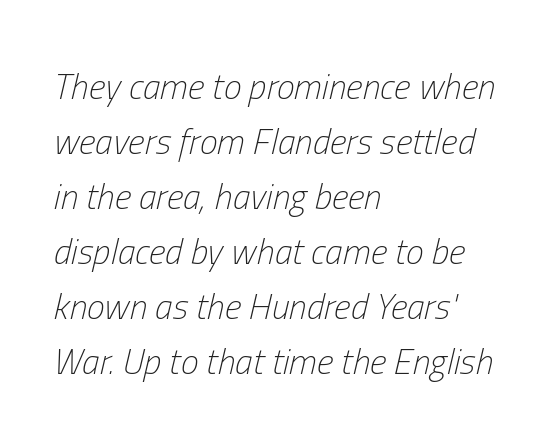
{"italic": "yes", "lean": "right", "slant_degrees": 13, "bold": "no", "weight": "light", "width": "condensed", "stroke_contrast": "low", "x_height": "medium", "monospaced": "no", "underline": "no", "align": "left", "line_spacing": "normal", "line_spacing_ratio": 1.53, "letter_spacing": "normal", "letter_spacing_em": 0.0, "glyph_px": 36}
